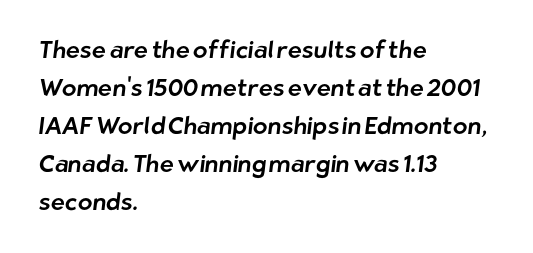
{"underline": "no", "align": "left", "line_spacing": "normal", "line_spacing_ratio": 1.58, "letter_spacing": "normal", "letter_spacing_em": 0.0, "glyph_px": 24}
